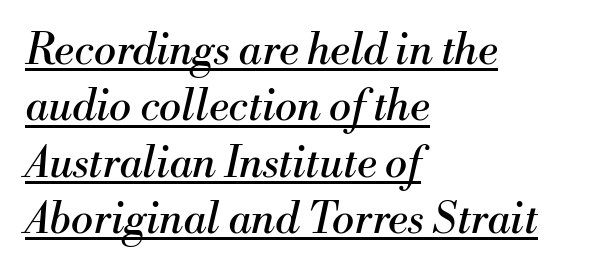
Q: Is the text bold? A: No.
Q: Is the text italic (slanted)? A: Yes, it leans right by about 13 degrees.
Q: Is the typeface a serif or a sans-serif typeface? A: Serif.
Q: Is the text underlined? A: Yes.
Q: How is the paragraph aligned? A: Left-aligned.
Q: Is the spacing between letters normal or unusually wide? A: Normal.
Q: Is the spacing between lines tight, normal or loose? A: Normal.
Q: Width (condensed, normal, or wide)? A: Normal.
Q: Stroke contrast? A: Medium.
Q: x-height? A: Small.
Q: Monospaced? A: No.
